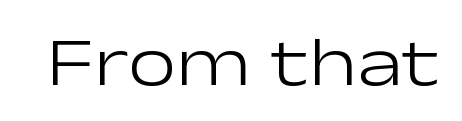
The image shows 69 px light, wide sans-serif type, upright; set normal letter spacing, not underlined; low stroke contrast and a medium x-height.
